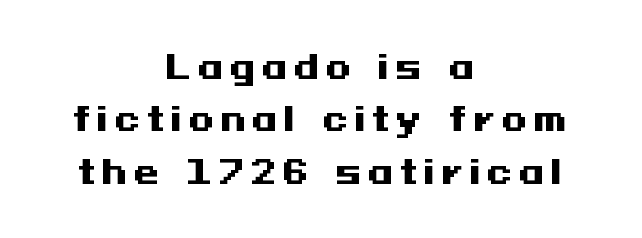
Regarding leading, the lines here are spaced in the standard way. The paragraph shown floats in the horizontal middle. What kind of face is this? One without serifs — a sans. Underline: absent. Typographic density is high because the face is bold. This is the regular roman posture of the typeface.
